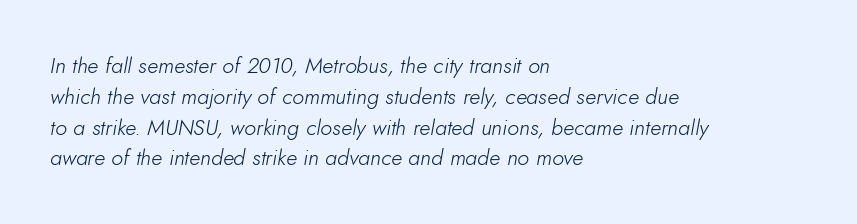
Q: Is the text bold? A: No.
Q: Is the text italic (slanted)? A: Yes, it leans right by about 10 degrees.
Q: Is the text underlined? A: No.
Q: How is the paragraph aligned? A: Left-aligned.
Q: Is the spacing between letters normal or unusually wide? A: Normal.
Q: Is the spacing between lines tight, normal or loose? A: Normal.
